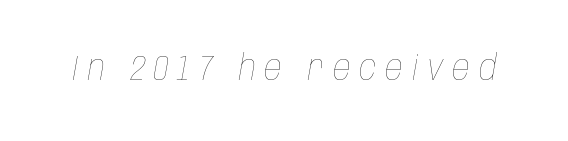
Q: Is the text bold? A: No.
Q: Is the text italic (slanted)? A: Yes, it leans right by about 10 degrees.
Q: Is the text underlined? A: No.
Q: Is the spacing between letters normal or unusually wide? A: Unusually wide.
Q: Width (condensed, normal, or wide)? A: Condensed.
Q: Stroke contrast? A: Low.
Q: x-height? A: Large.
Q: Monospaced? A: No.
